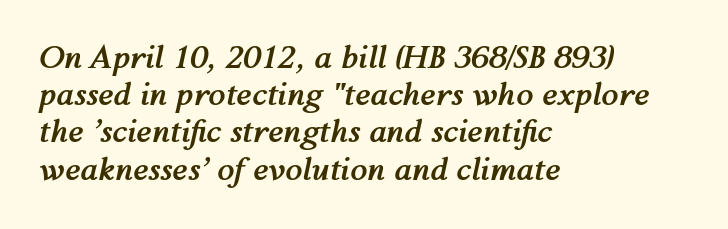
No extra tracking has been applied to these lines. Weight: bold. Posture: slanted. The paragraph shown leans on its left margin.
